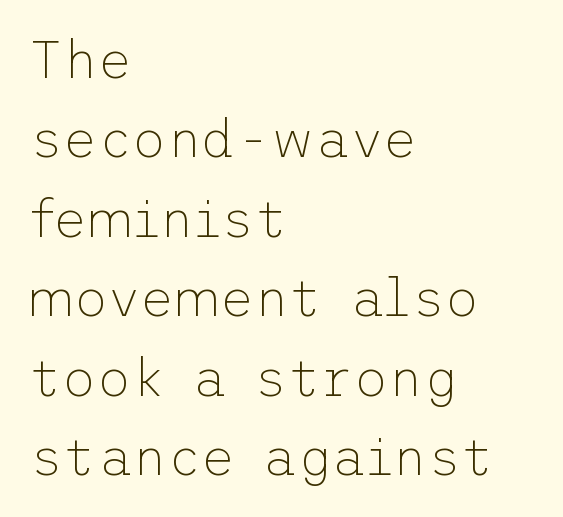
{"serif": "no", "italic": "no", "bold": "no", "weight": "thin", "width": "normal", "stroke_contrast": "low", "x_height": "medium", "underline": "no", "align": "left", "line_spacing": "normal", "line_spacing_ratio": 1.5, "letter_spacing": "normal", "letter_spacing_em": 0.0, "glyph_px": 53}
